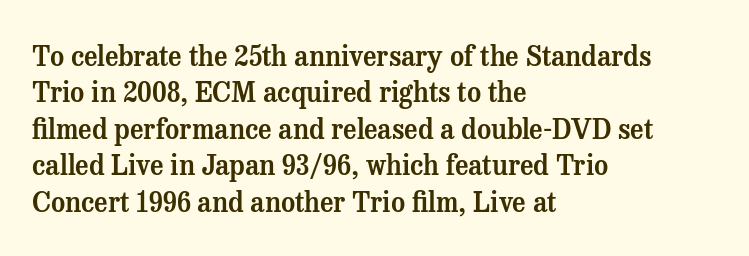
The image shows 27 px text type, upright; set left-aligned, normal line spacing (1.35x), normal letter spacing, not underlined.
